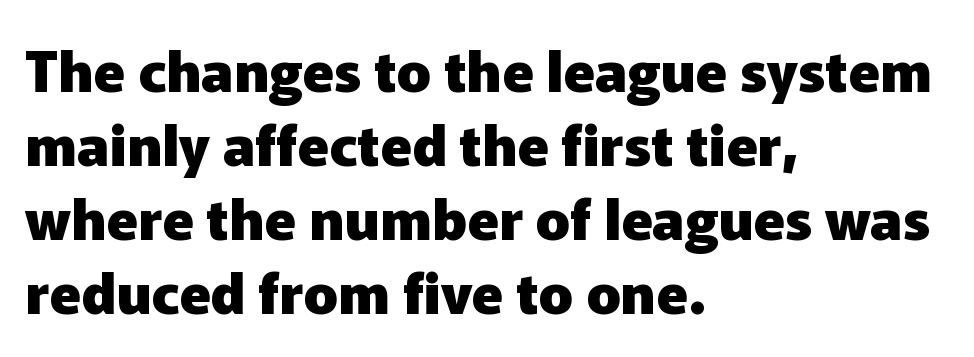
{"serif": "no", "italic": "no", "bold": "yes", "weight": "heavy", "width": "normal", "stroke_contrast": "low", "x_height": "medium", "monospaced": "no", "underline": "no", "align": "left", "line_spacing": "normal", "line_spacing_ratio": 1.3, "letter_spacing": "normal", "letter_spacing_em": 0.0, "glyph_px": 57}
